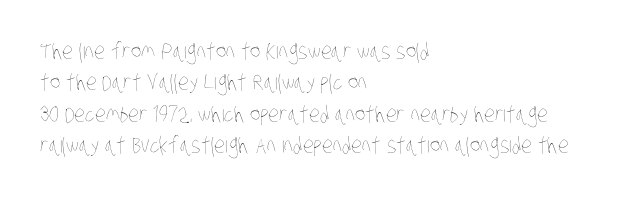
The face used here is rendered with its standard letterfit. Underlining? Definitely not there. The rows are spaced the way most documents space them. Caption: multi-line text, flush left, ragged right.
